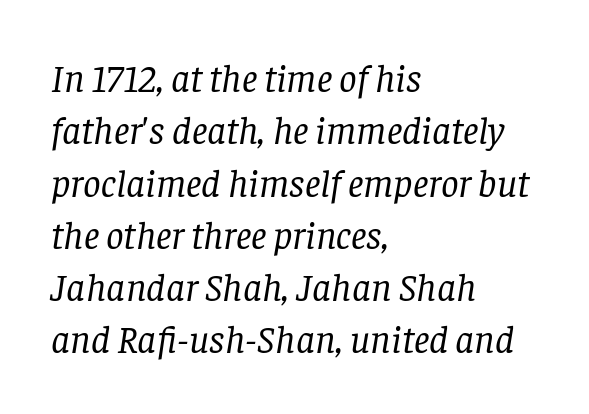
The image shows 39 px regular-weight serif type, italic (leaning right); set left-aligned, normal line spacing (1.34x), normal letter spacing, not underlined; low stroke contrast and a large x-height.
